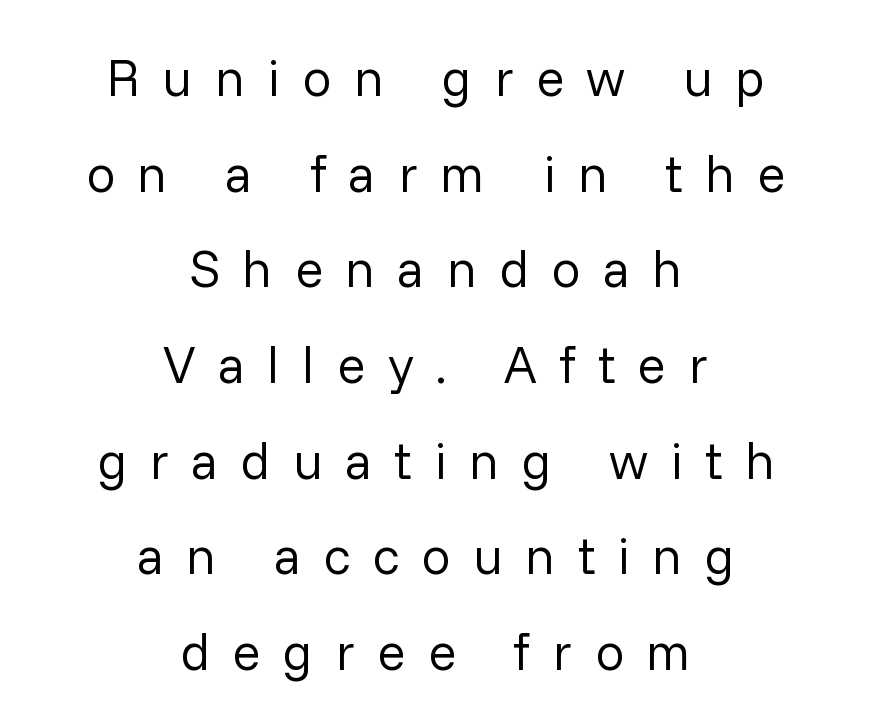
A quiet, ordinary-to-light weight characterises the typeface. Is the letter spacing exaggerated? Yes — the characters are pushed far apart. Just letters on the line, the space beneath them empty. This rendering uses center alignment, leaving both contours irregular but symmetric.
